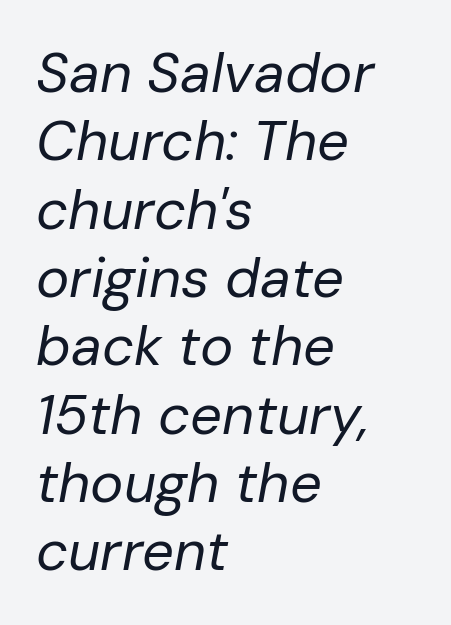
Q: Is the text bold? A: No.
Q: Is the text italic (slanted)? A: Yes, it leans right by about 10 degrees.
Q: Is the text underlined? A: No.
Q: How is the paragraph aligned? A: Left-aligned.
Q: Is the spacing between letters normal or unusually wide? A: Normal.
Q: Width (condensed, normal, or wide)? A: Normal.
Q: Stroke contrast? A: Low.
Q: x-height? A: Medium.
Q: Monospaced? A: No.
